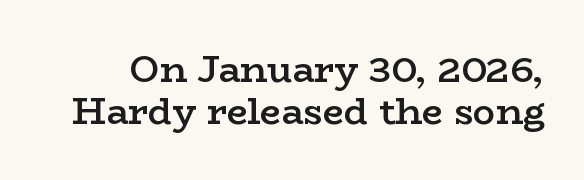
Varying glyph widths throughout — classic text-font behaviour. Every stem runs plumb, perpendicular to the baseline. Leading: reduced. The type is set solid horizontally, with unmodified tracking. A clean baseline with only descenders dipping below it. Regarding serifs, this sample has them.
